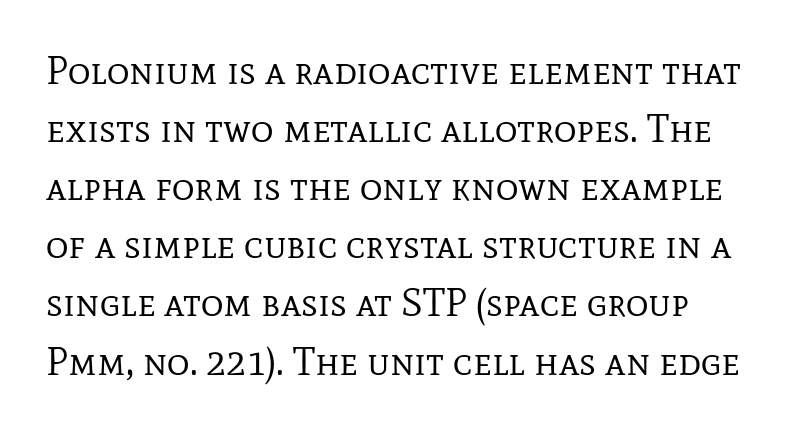
Q: Is the text bold? A: No.
Q: Is the text italic (slanted)? A: No, it is upright.
Q: Is the typeface a serif or a sans-serif typeface? A: Serif.
Q: Is the text underlined? A: No.
Q: Is the spacing between letters normal or unusually wide? A: Normal.
Q: Is the spacing between lines tight, normal or loose? A: Normal.
Q: Width (condensed, normal, or wide)? A: Normal.
Q: Stroke contrast? A: Low.
Q: x-height? A: Medium.
Q: Monospaced? A: No.
